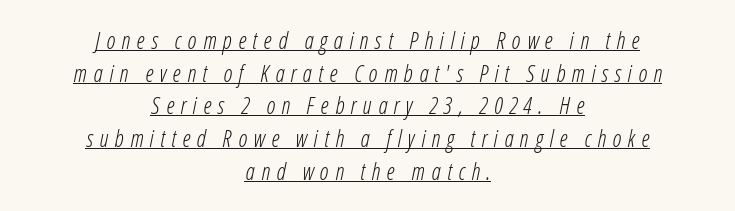
Baseline-to-baseline distance is the conventional proportion of letter height. The font is comparable to plain body text, perhaps lighter. These characters rest on top of a visible drawn line. Layout note: lines centered. Observe the wide spacing: letters keep a clear distance from each other. Does the lettering tilt? It does — this is italic.
